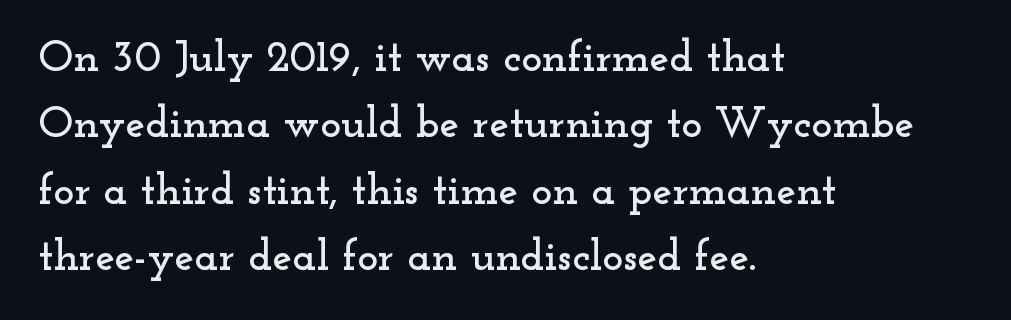
Q: Is the text italic (slanted)? A: No, it is upright.
Q: Is the typeface a serif or a sans-serif typeface? A: Serif.
Q: Is the text underlined? A: No.
Q: How is the paragraph aligned? A: Left-aligned.
Q: Is the spacing between letters normal or unusually wide? A: Normal.
Q: Is the spacing between lines tight, normal or loose? A: Normal.
Q: Width (condensed, normal, or wide)? A: Wide.
Q: Stroke contrast? A: Low.
Q: x-height? A: Small.
Q: Monospaced? A: No.
